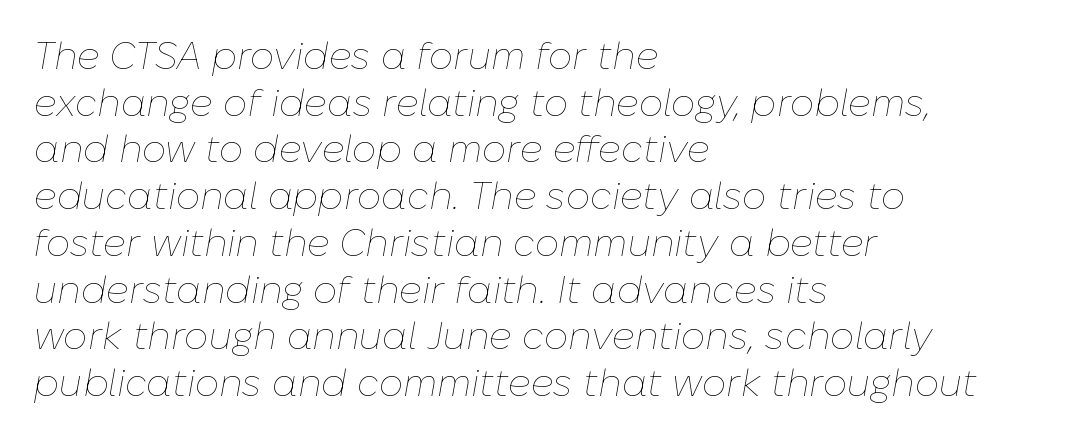
The image shows 38 px thin type, italic (leaning right); set left-aligned, line spacing 1.23x, normal letter spacing, not underlined; low stroke contrast and a medium x-height.
